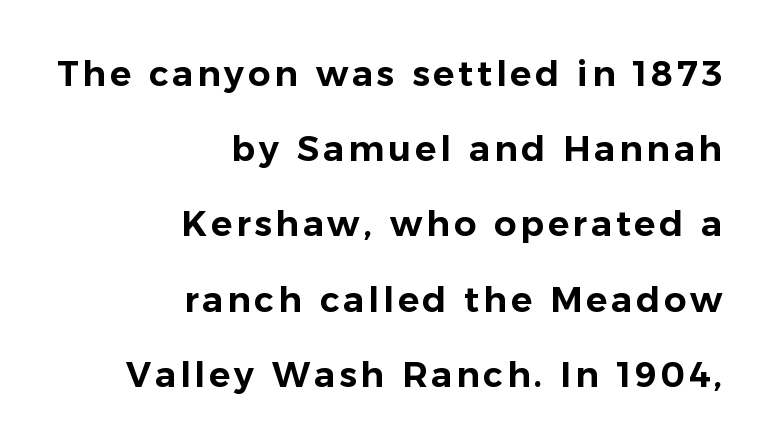
{"serif": "no", "italic": "no", "width": "normal", "stroke_contrast": "low", "x_height": "medium", "monospaced": "no", "underline": "no", "align": "right", "line_spacing": "loose", "line_spacing_ratio": 2.15, "glyph_px": 35}
